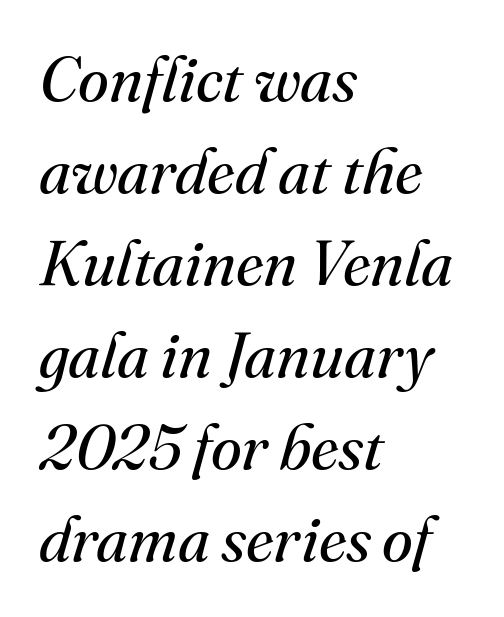
Q: Is the text bold? A: No.
Q: Is the text italic (slanted)? A: Yes, it leans right by about 16 degrees.
Q: Is the typeface a serif or a sans-serif typeface? A: Serif.
Q: Is the text underlined? A: No.
Q: How is the paragraph aligned? A: Left-aligned.
Q: Is the spacing between letters normal or unusually wide? A: Normal.
Q: Is the spacing between lines tight, normal or loose? A: Normal.
Q: Width (condensed, normal, or wide)? A: Normal.
Q: Stroke contrast? A: Medium.
Q: x-height? A: Small.
Q: Monospaced? A: No.
